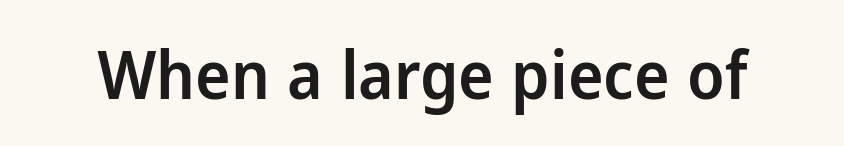
Q: Is the text bold? A: Semi-bold.
Q: Is the text italic (slanted)? A: No, it is upright.
Q: Is the typeface a serif or a sans-serif typeface? A: Sans-serif.
Q: Is the text underlined? A: No.
Q: Is the spacing between letters normal or unusually wide? A: Normal.
Q: Width (condensed, normal, or wide)? A: Normal.
Q: Stroke contrast? A: Low.
Q: x-height? A: Medium.
Q: Monospaced? A: No.
